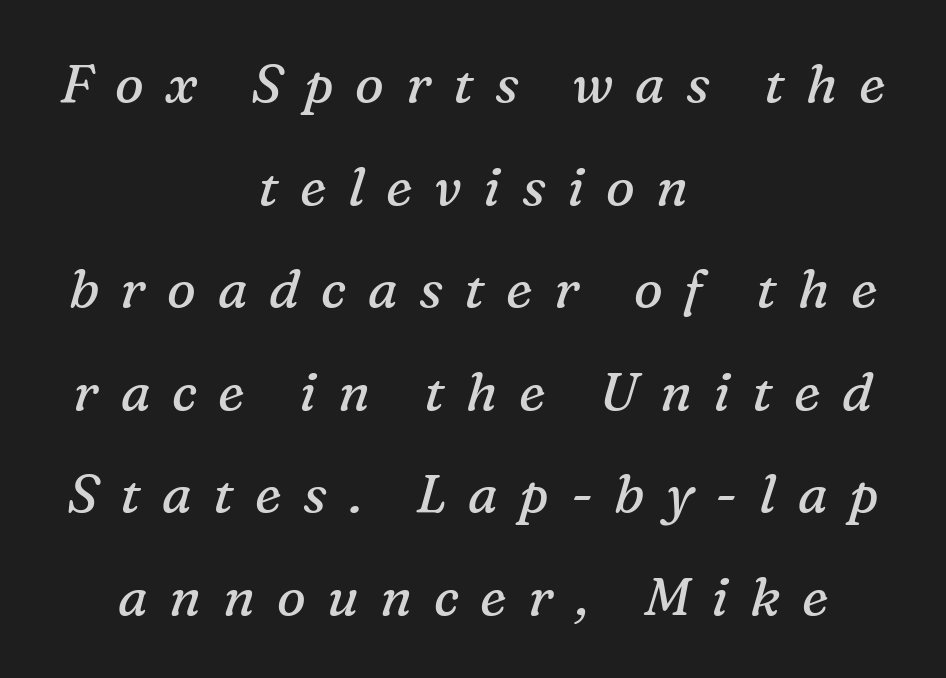
The image shows 54 px regular-weight serif type, italic (leaning right); set centered, loose line spacing (1.9x), unusually wide letter spacing (+0.4 em), not underlined; medium stroke contrast and a medium x-height.
